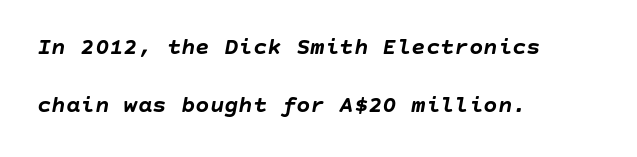
The lettering tilts uniformly, giving the passage an italic look. The letterforms sit shoulder to shoulder at normal distance. Which margin do the lines hug? The left one — the right edge is uneven. You could fit nearly another row in the gap between these rows. Beneath every word, the page is bare.
